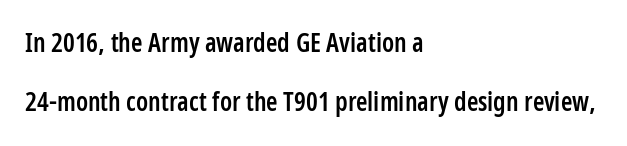
Compared with a centered layout, this one pins lines to the left instead. Weight: semibold (demi). Does the lettering tilt? It doesn't — this is upright. Spacing between characters is what you'd get straight out of the box.
